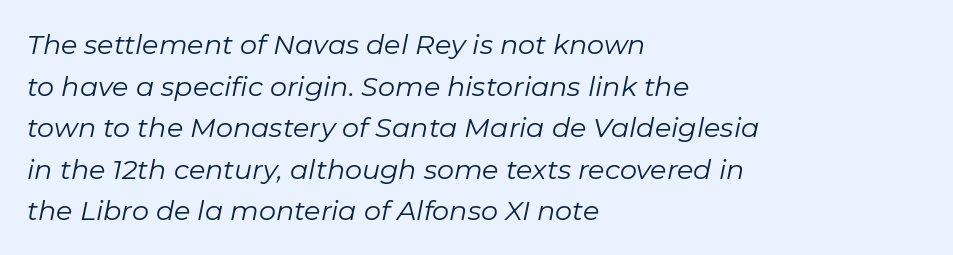
Short note: letters normally spaced. The passage shown leans; its letterforms are oblique. Is the type heavy? It reads as light-to-regular instead. These lines are set flush left with a ragged right edge.
